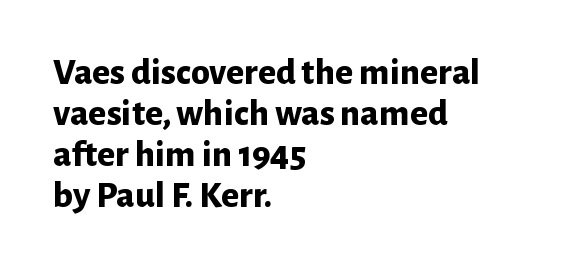
Note the varied advance widths — an 'i' is clearly narrower than an 'm'. Each line starts at the same left margin while the right side varies. This sample uses a sans-serif face. Strokes here are thick enough to call this a true bold.
